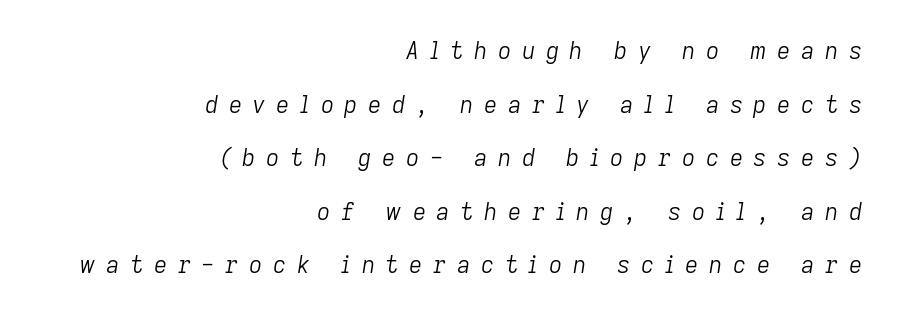
The image shows 23 px text type, italic (leaning right); set right-aligned, loose line spacing (2.33x), unusually wide letter spacing (+0.46 em), not underlined.
